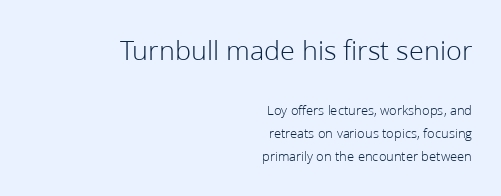
Q: Is the text bold? A: No.
Q: Is the text italic (slanted)? A: No, it is upright.
Q: Is the typeface a serif or a sans-serif typeface? A: Sans-serif.
Q: Is the text underlined? A: No.
Q: How is the paragraph aligned? A: Right-aligned.
Q: Is the spacing between letters normal or unusually wide? A: Normal.
Q: Is the spacing between lines tight, normal or loose? A: Normal.
Q: Which block of text is set in a larger size, the first (top) or the second (bottom)? A: The first (top) one.
Q: Width (condensed, normal, or wide)? A: Normal.
Q: Stroke contrast? A: Low.
Q: x-height? A: Medium.
Q: Monospaced? A: No.
